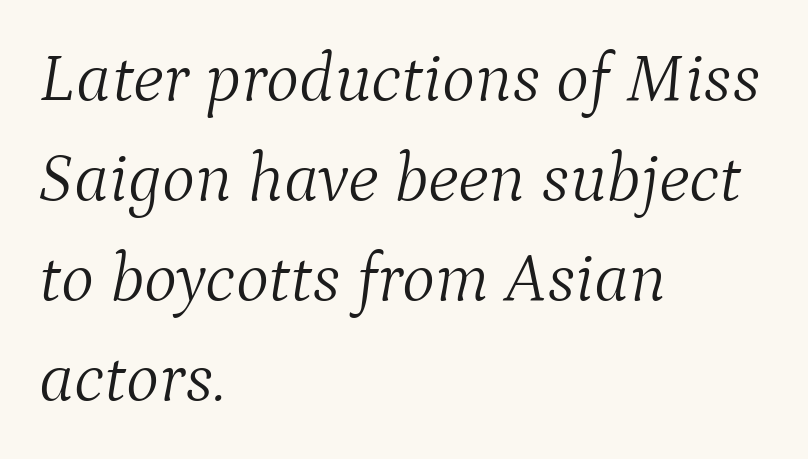
{"serif": "yes", "italic": "yes", "lean": "right", "slant_degrees": 9, "bold": "no", "weight": "light", "width": "normal", "stroke_contrast": "medium", "x_height": "medium", "monospaced": "no", "underline": "no", "align": "left", "line_spacing": "normal", "line_spacing_ratio": 1.43, "letter_spacing": "normal", "letter_spacing_em": 0.0, "glyph_px": 70}
